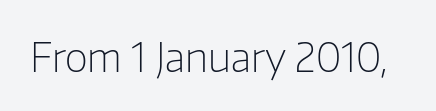
{"serif": "no", "italic": "no", "bold": "no", "weight": "light", "width": "normal", "stroke_contrast": "low", "x_height": "medium", "monospaced": "no", "underline": "no", "letter_spacing": "normal", "letter_spacing_em": 0.0, "glyph_px": 40}
